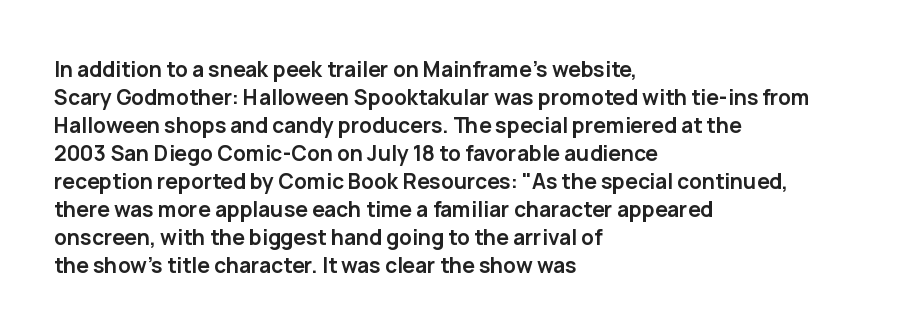
Q: Is the text bold? A: Yes.
Q: Is the text italic (slanted)? A: No, it is upright.
Q: Is the text underlined? A: No.
Q: How is the paragraph aligned? A: Left-aligned.
Q: Is the spacing between letters normal or unusually wide? A: Normal.
Q: Is the spacing between lines tight, normal or loose? A: Normal.
